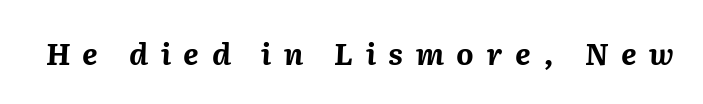
The image shows 30 px bold type, italic (leaning right); set unusually wide letter spacing (+0.42 em), not underlined; medium stroke contrast and a medium x-height.
